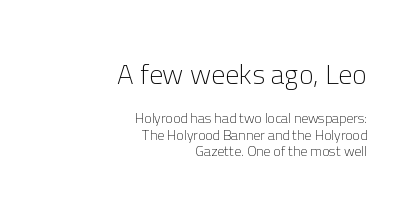
This is roman type, the default non-slanted kind. In terms of letterform style, serifs are entirely absent. The line texture is even and compact thanks to regular tracking. Is the stroke heavy? The answer is a plain regular-or-lighter. In CSS terms this would be text-align: right. Spacing verdict: proportional, widths tailored to each character.
